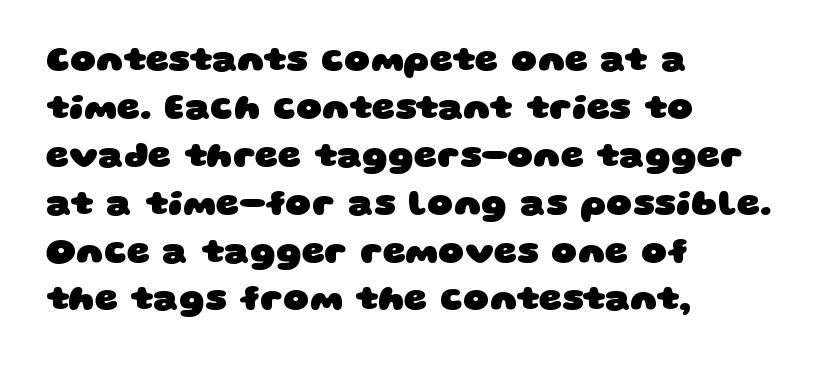
The image shows 36 px heavy, wide sans-serif type; set left-aligned, normal line spacing (1.33x), normal letter spacing, not underlined; low stroke contrast and a large x-height.
